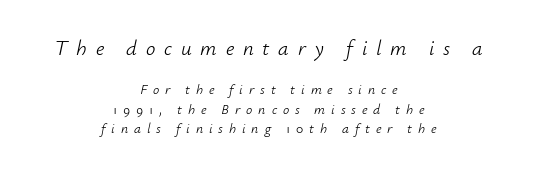
Q: Is the text bold? A: No.
Q: Is the text italic (slanted)? A: Yes, it leans right by about 12 degrees.
Q: Is the text underlined? A: No.
Q: How is the paragraph aligned? A: Centered.
Q: Is the spacing between letters normal or unusually wide? A: Unusually wide.
Q: Is the spacing between lines tight, normal or loose? A: Normal.
Q: Which block of text is set in a larger size, the first (top) or the second (bottom)? A: The first (top) one.
